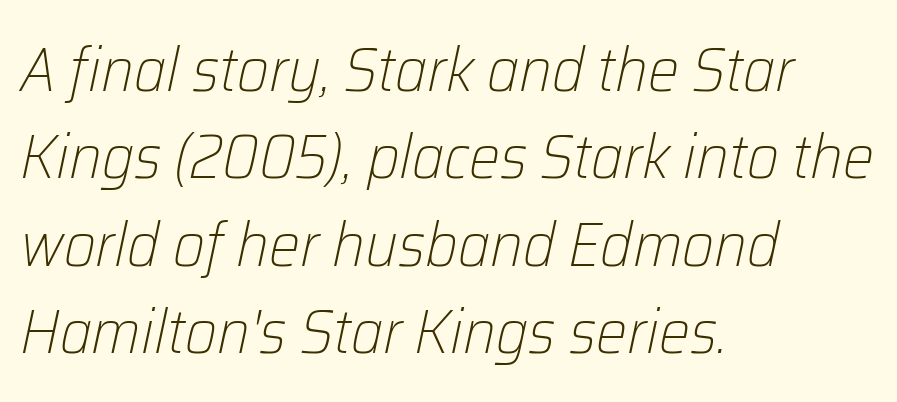
The image shows 62 px light type, italic (leaning right); set left-aligned, normal line spacing (1.41x), normal letter spacing, not underlined; low stroke contrast and a medium x-height.
